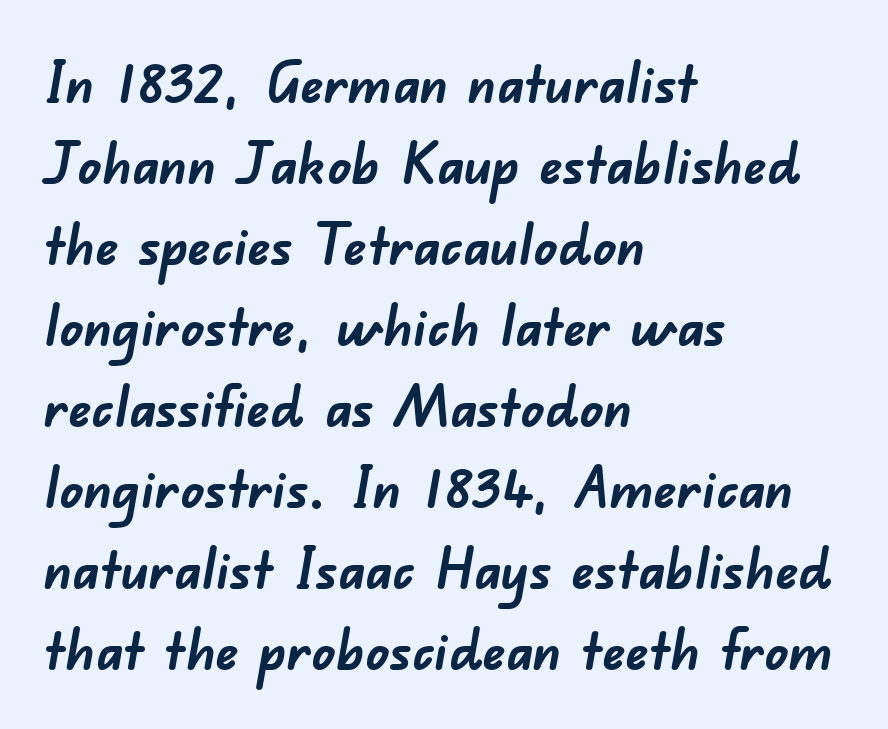
If you measured baseline to baseline, you'd find a middling distance. Is this a fixed-width face? No — the glyphs have proportional, varying widths. Stroke thickness is high; the sample reads as a true bold. Left-aligned paragraph, ragged on the right.
